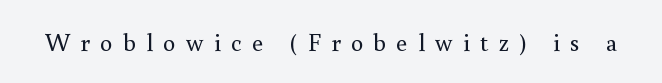
{"italic": "no", "bold": "no", "underline": "no", "letter_spacing": "wide", "letter_spacing_em": 0.41, "glyph_px": 25}
